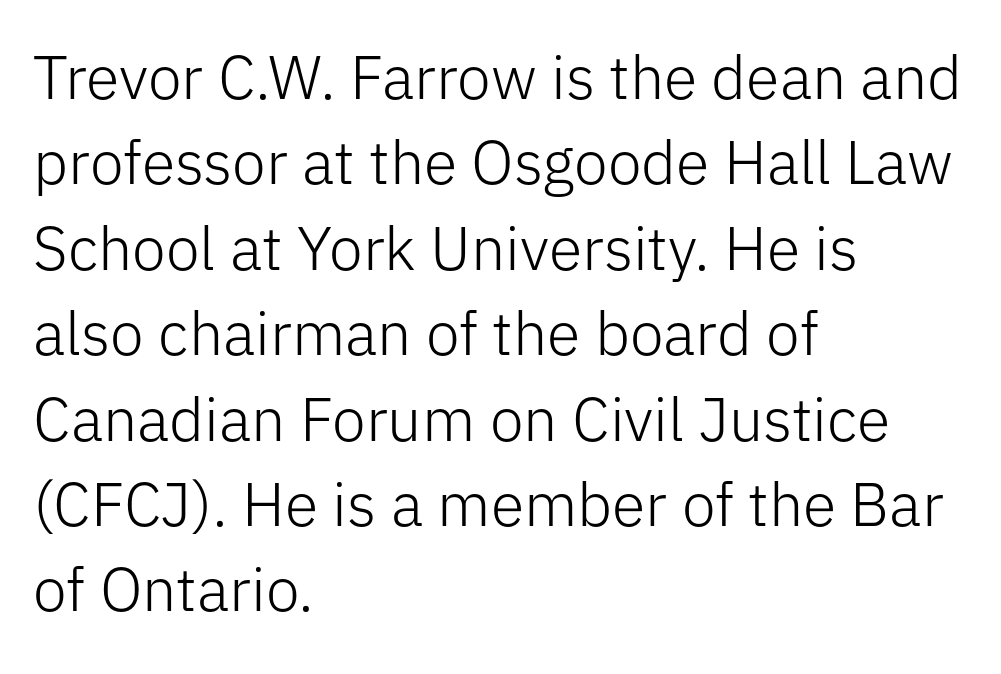
Q: Is the text bold? A: No.
Q: Is the text italic (slanted)? A: No, it is upright.
Q: Is the typeface a serif or a sans-serif typeface? A: Sans-serif.
Q: Is the text underlined? A: No.
Q: How is the paragraph aligned? A: Left-aligned.
Q: Is the spacing between letters normal or unusually wide? A: Normal.
Q: Is the spacing between lines tight, normal or loose? A: Normal.
Q: Width (condensed, normal, or wide)? A: Normal.
Q: Stroke contrast? A: Low.
Q: x-height? A: Medium.
Q: Monospaced? A: No.
